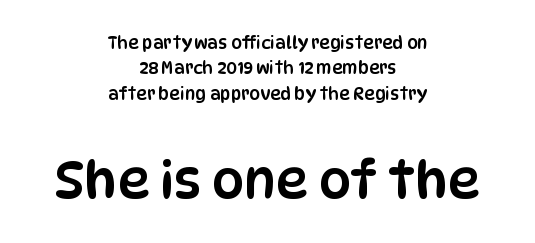
{"serif": "no", "italic": "no", "width": "condensed", "stroke_contrast": "low", "x_height": "large", "monospaced": "no", "underline": "no", "align": "center", "line_spacing": "normal", "line_spacing_ratio": 1.49, "letter_spacing": "normal", "letter_spacing_em": 0.0, "larger_block": "second", "size_ratio": 3.0, "glyph_px": 51}
